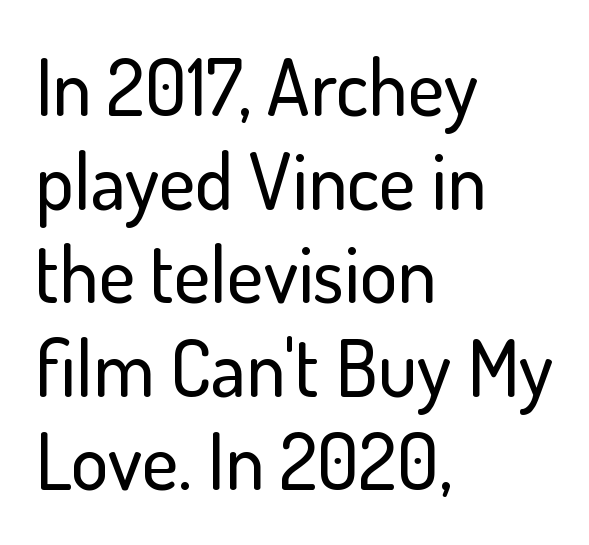
Q: Is the text italic (slanted)? A: No, it is upright.
Q: Is the typeface a serif or a sans-serif typeface? A: Sans-serif.
Q: Is the text underlined? A: No.
Q: How is the paragraph aligned? A: Left-aligned.
Q: Is the spacing between letters normal or unusually wide? A: Normal.
Q: Width (condensed, normal, or wide)? A: Normal.
Q: Stroke contrast? A: Low.
Q: x-height? A: Small.
Q: Monospaced? A: No.
